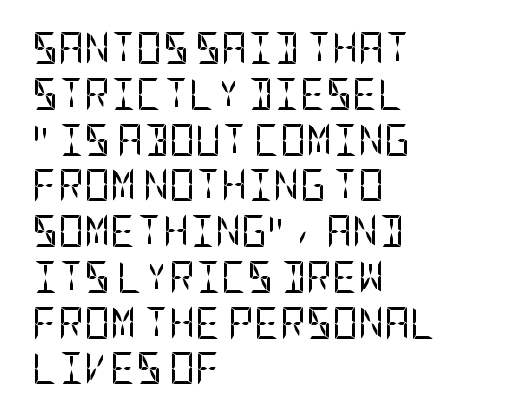
Stroke terminals: plain, sans-serif. The baseline area is clear. Vertical strokes here are truly vertical. The tracking reads as untouched default to a designer's eye. Caption: multi-line text, flush left, ragged right.
